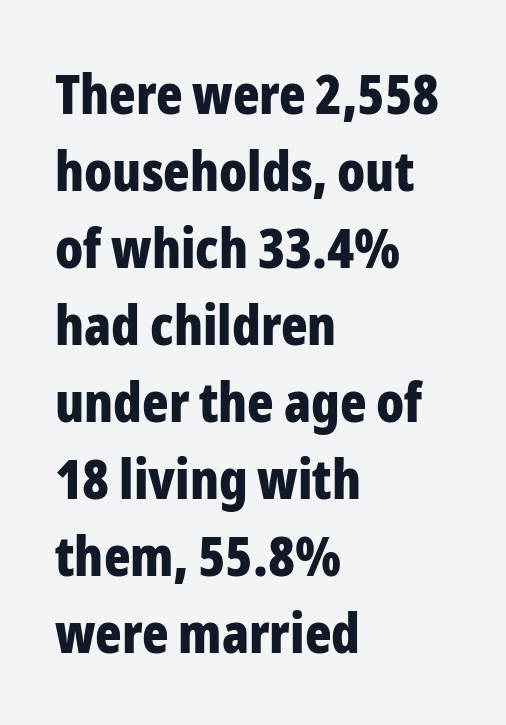
The words here are not underlined. The lines are quadded left. The passage shown stacks its lines at a standard gap. This is roman type, the default non-slanted kind. Inter-character spacing is left at the font's built-in metrics. Note the varied advance widths — an 'i' is clearly narrower than an 'm'.
